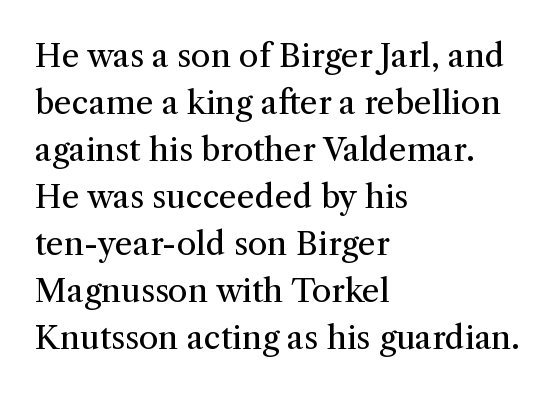
Q: Is the text bold? A: No.
Q: Is the text italic (slanted)? A: No, it is upright.
Q: Is the typeface a serif or a sans-serif typeface? A: Serif.
Q: Is the text underlined? A: No.
Q: How is the paragraph aligned? A: Left-aligned.
Q: Is the spacing between letters normal or unusually wide? A: Normal.
Q: Is the spacing between lines tight, normal or loose? A: Normal.
Q: Width (condensed, normal, or wide)? A: Normal.
Q: Stroke contrast? A: Medium.
Q: x-height? A: Medium.
Q: Monospaced? A: No.
